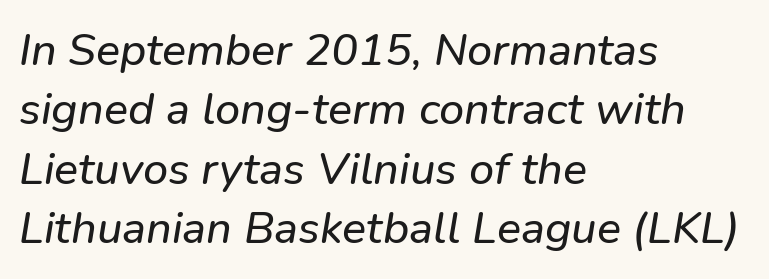
{"italic": "yes", "lean": "right", "slant_degrees": 9, "width": "normal", "stroke_contrast": "low", "x_height": "medium", "monospaced": "no", "underline": "no", "align": "left", "line_spacing": "normal", "line_spacing_ratio": 1.32, "letter_spacing": "normal", "letter_spacing_em": 0.0, "glyph_px": 45}
